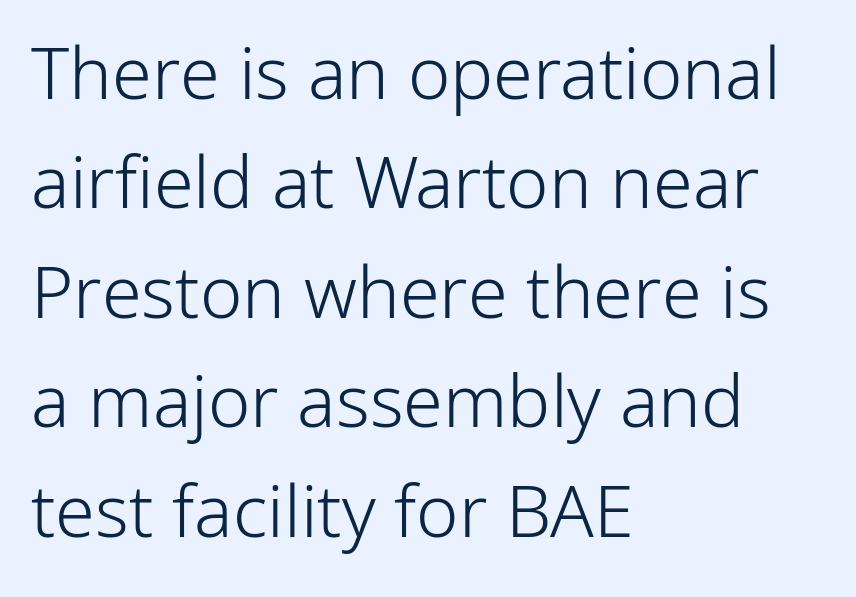
Q: Is the text bold? A: No.
Q: Is the text italic (slanted)? A: No, it is upright.
Q: Is the typeface a serif or a sans-serif typeface? A: Sans-serif.
Q: Is the text underlined? A: No.
Q: How is the paragraph aligned? A: Left-aligned.
Q: Is the spacing between letters normal or unusually wide? A: Normal.
Q: Is the spacing between lines tight, normal or loose? A: Normal.
Q: Width (condensed, normal, or wide)? A: Normal.
Q: Stroke contrast? A: Low.
Q: x-height? A: Medium.
Q: Monospaced? A: No.
